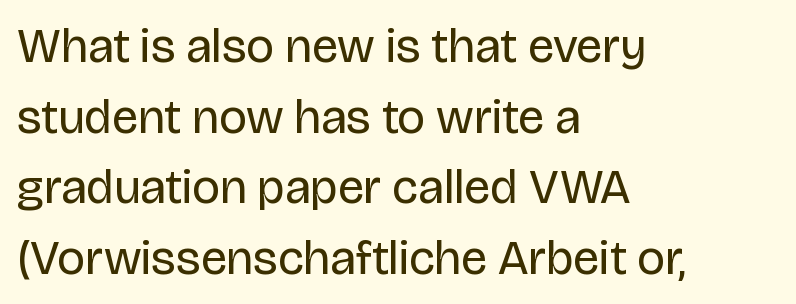
The image shows 48 px regular-weight sans-serif type, upright; set left-aligned, normal line spacing (1.47x), normal letter spacing, not underlined; low stroke contrast and a large x-height.
